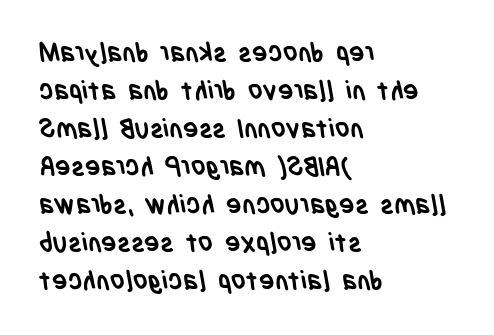
Q: Is the text bold? A: Yes.
Q: Is the text underlined? A: No.
Q: How is the paragraph aligned? A: Left-aligned.
Q: Is the spacing between letters normal or unusually wide? A: Normal.
Q: Is the spacing between lines tight, normal or loose? A: Normal.
